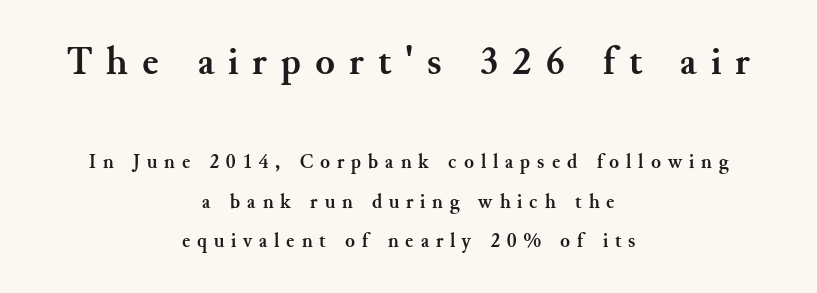
The face used here appears at its bigger size in the upper chunk. The passage shown is typed in a proportional face where columns would drift. Bare-footed words on every line. Ascenders rise straight up at ninety degrees.
